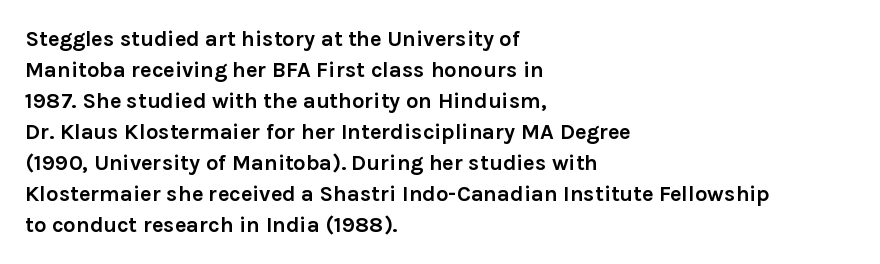
Ordinary non-slanted type is in use. The space between consecutive lines is moderate. The strokes are fattened all the way to bold. No extra tracking has been applied to these lines. Quick note: underline off. The typesetter chose a ragged-right arrangement here.
